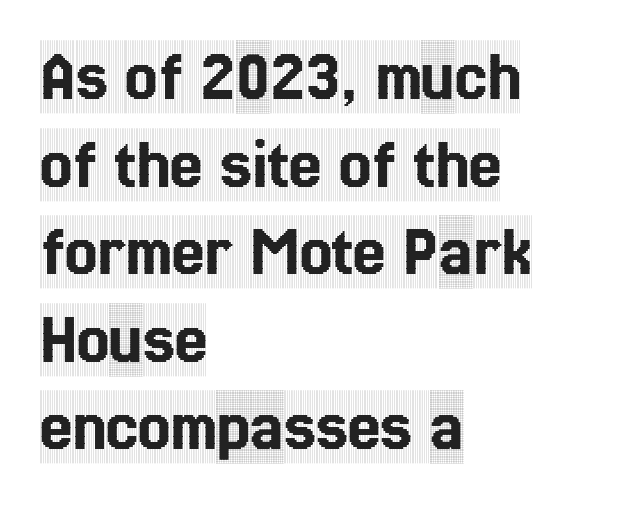
{"serif": "yes", "italic": "no", "width": "condensed", "x_height": "large", "monospaced": "no", "underline": "no", "align": "left", "line_spacing_ratio": 1.2, "letter_spacing": "normal", "letter_spacing_em": 0.0, "glyph_px": 73}
